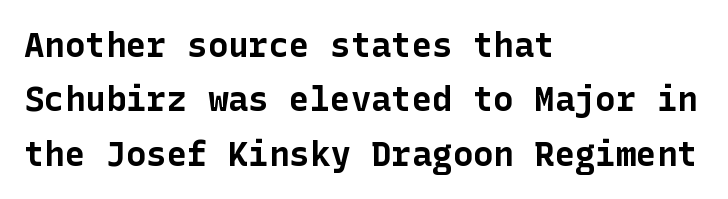
Q: Is the text bold? A: Yes.
Q: Is the text italic (slanted)? A: No, it is upright.
Q: Is the typeface a serif or a sans-serif typeface? A: Sans-serif.
Q: Is the text underlined? A: No.
Q: How is the paragraph aligned? A: Left-aligned.
Q: Is the spacing between letters normal or unusually wide? A: Normal.
Q: Is the spacing between lines tight, normal or loose? A: Normal.
Q: Width (condensed, normal, or wide)? A: Normal.
Q: Stroke contrast? A: Low.
Q: x-height? A: Medium.
